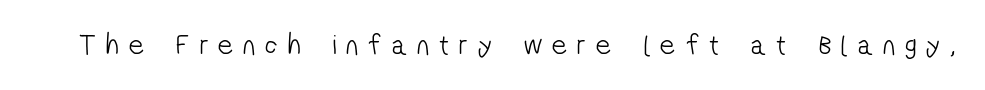
You could only call the tracking loose — the letters float apart. I'd call this a sans setting — the letters go barefoot. The string is rendered with underlining switched off. This sample has the flowing, uneven cadence of proportional lettering.
